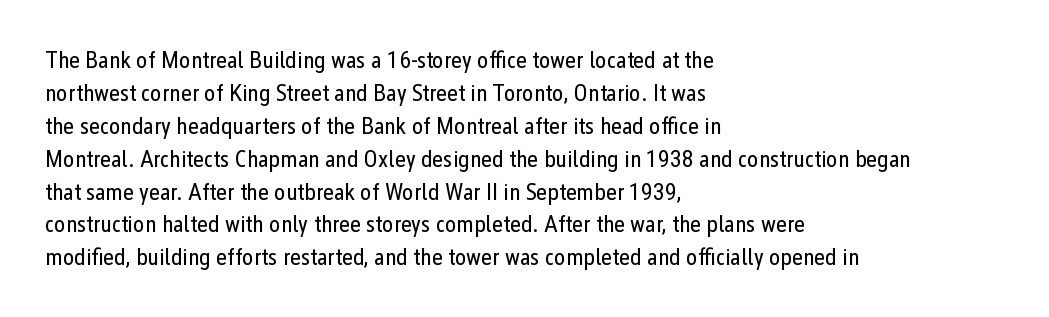
{"italic": "no", "bold": "no", "underline": "no", "align": "left", "line_spacing": "normal", "line_spacing_ratio": 1.37, "letter_spacing": "normal", "letter_spacing_em": 0.0, "glyph_px": 24}
